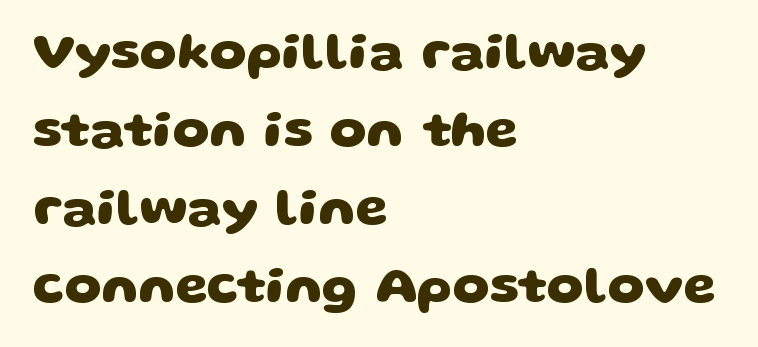
The image shows 52 px heavy, wide sans-serif type; set left-aligned, normal line spacing (1.5x), normal letter spacing, not underlined; low stroke contrast and a large x-height.
